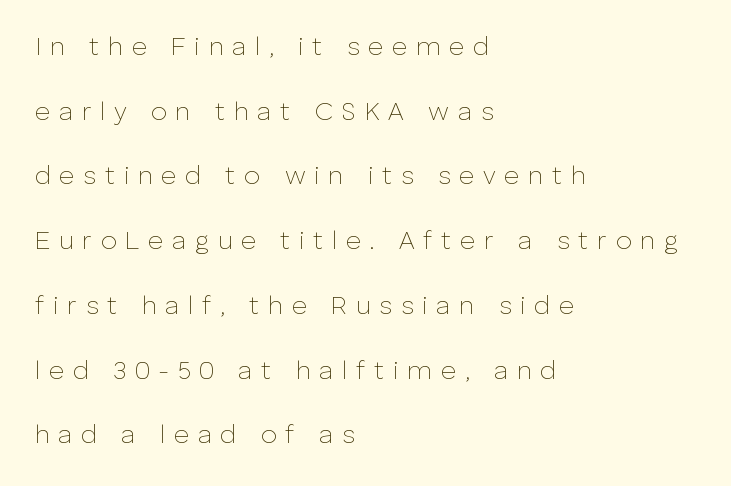
The image shows 26 px text type, upright; set left-aligned, loose line spacing (2.49x), unusually wide letter spacing (+0.33 em), not underlined.
